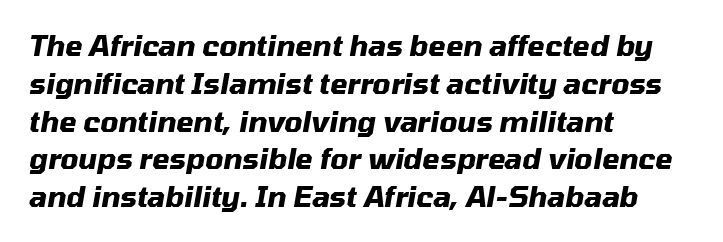
{"italic": "yes", "lean": "right", "slant_degrees": 10, "bold": "yes", "weight": "heavy", "width": "normal", "stroke_contrast": "medium", "x_height": "medium", "monospaced": "no", "underline": "no", "align": "left", "line_spacing": "normal", "line_spacing_ratio": 1.35, "letter_spacing": "normal", "letter_spacing_em": 0.0, "glyph_px": 28}
